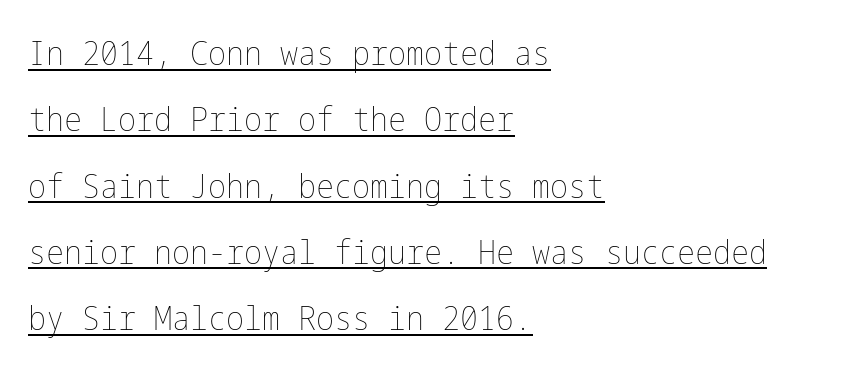
The image shows 34 px thin, condensed type, upright; set left-aligned, loose line spacing (1.95x), normal letter spacing, underlined; low stroke contrast and a medium x-height.
